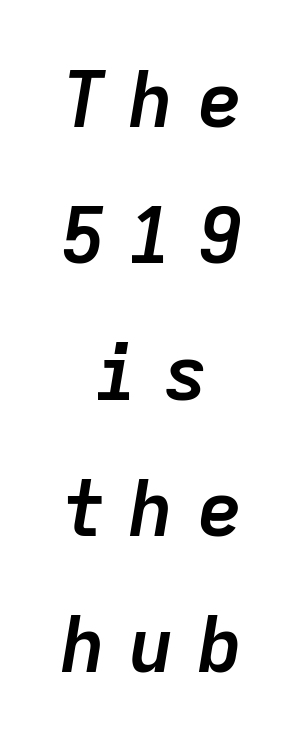
{"italic": "yes", "lean": "right", "slant_degrees": 9, "bold": "yes", "weight": "semibold", "width": "normal", "stroke_contrast": "low", "x_height": "medium", "monospaced": "yes", "underline": "no", "align": "center", "line_spacing_ratio": 1.77, "letter_spacing": "wide", "letter_spacing_em": 0.29, "glyph_px": 77}
